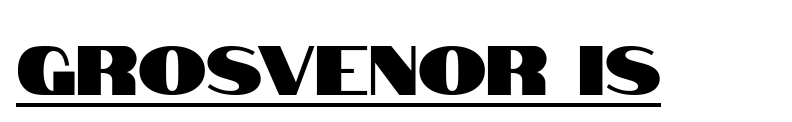
Q: Is the text italic (slanted)? A: No, it is upright.
Q: Is the typeface a serif or a sans-serif typeface? A: Sans-serif.
Q: Is the text underlined? A: Yes.
Q: Is the spacing between letters normal or unusually wide? A: Normal.
Q: Width (condensed, normal, or wide)? A: Condensed.
Q: Stroke contrast? A: High.
Q: x-height? A: Large.
Q: Monospaced? A: No.
